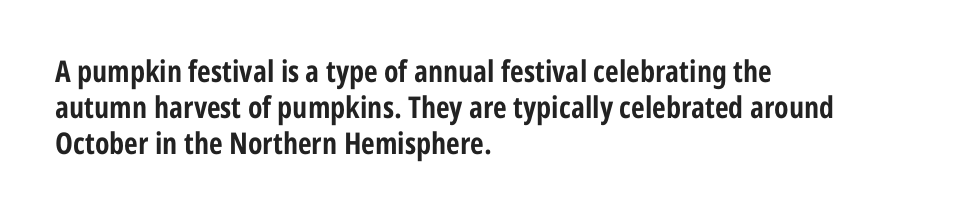
Q: Is the text bold? A: Yes.
Q: Is the text italic (slanted)? A: No, it is upright.
Q: Is the typeface a serif or a sans-serif typeface? A: Sans-serif.
Q: Is the text underlined? A: No.
Q: How is the paragraph aligned? A: Left-aligned.
Q: Is the spacing between letters normal or unusually wide? A: Normal.
Q: Width (condensed, normal, or wide)? A: Condensed.
Q: Stroke contrast? A: Low.
Q: x-height? A: Medium.
Q: Monospaced? A: No.
